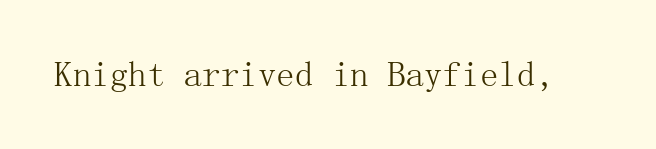
The image shows 37 px light serif type, upright; set normal letter spacing, not underlined; medium stroke contrast and a medium x-height.
